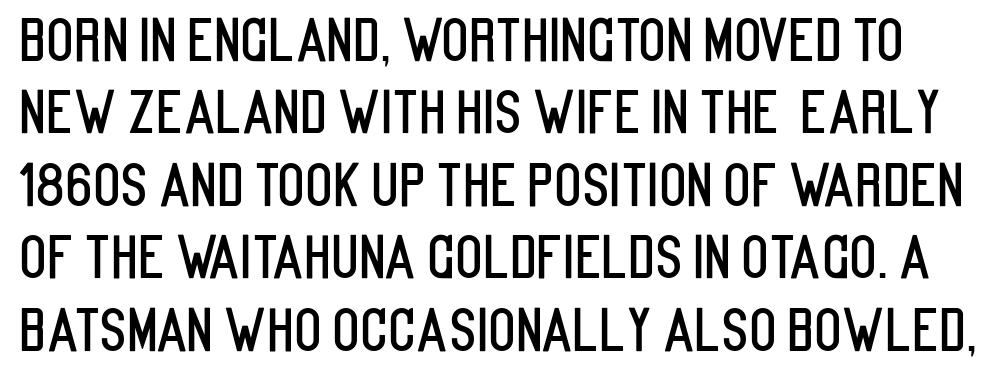
{"serif": "no", "italic": "no", "width": "condensed", "stroke_contrast": "low", "x_height": "large", "monospaced": "no", "underline": "no", "line_spacing": "normal", "line_spacing_ratio": 1.27, "letter_spacing": "normal", "letter_spacing_em": 0.0, "glyph_px": 57}
